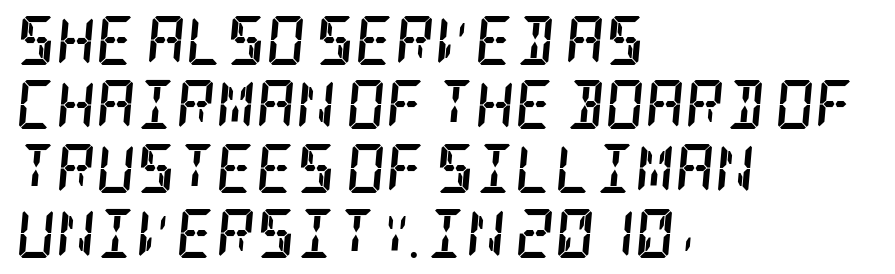
Q: Is the text bold? A: Yes.
Q: Is the text italic (slanted)? A: Yes, it leans right by about 5 degrees.
Q: Is the typeface a serif or a sans-serif typeface? A: Serif.
Q: Is the text underlined? A: No.
Q: How is the paragraph aligned? A: Left-aligned.
Q: Is the spacing between letters normal or unusually wide? A: Normal.
Q: Is the spacing between lines tight, normal or loose? A: Normal.
Q: Width (condensed, normal, or wide)? A: Condensed.
Q: Stroke contrast? A: Low.
Q: x-height? A: Large.
